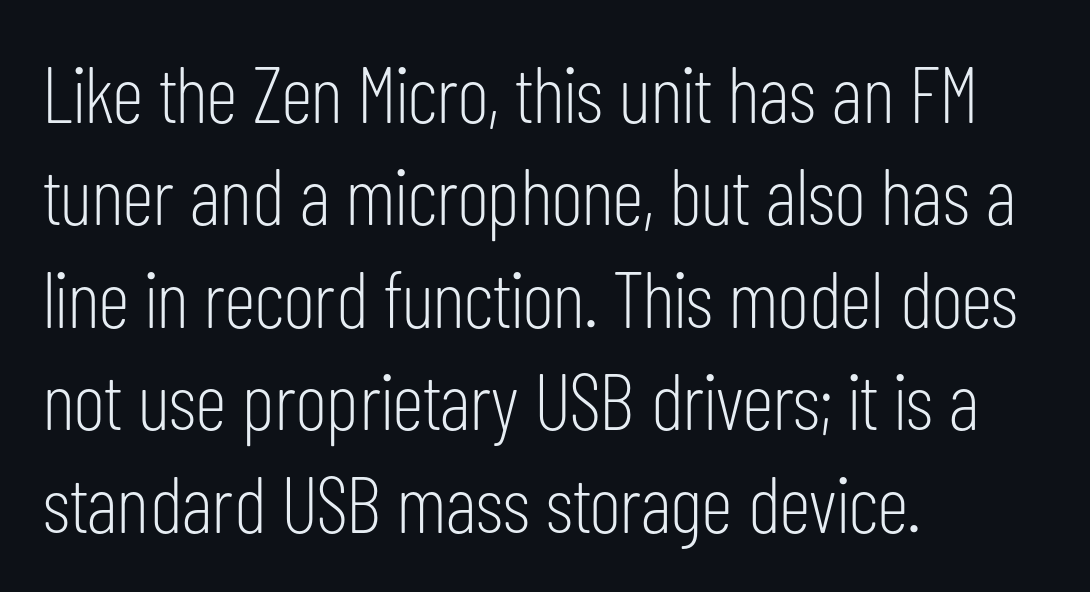
The face used here is proportionally spaced, like ordinary book or web type. Each new line begins a customary step beneath the previous one. The passage shown is typeset with a sans-serif family. Notice how the passage keeps a crisp vertical edge on the left only.
